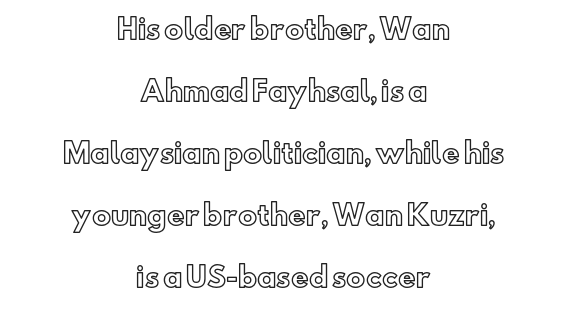
{"italic": "no", "underline": "no", "align": "center", "line_spacing": "loose", "line_spacing_ratio": 2.3, "letter_spacing": "normal", "letter_spacing_em": 0.0, "glyph_px": 27}
